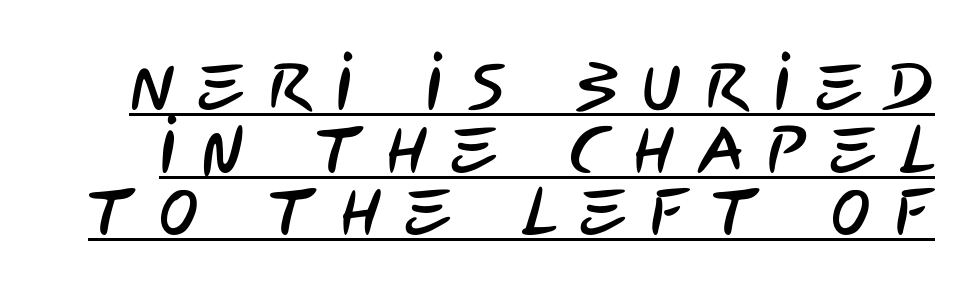
The image shows 66 px condensed sans-serif type; set tight line spacing (0.95x), unusually wide letter spacing (+0.36 em), underlined; low stroke contrast and a large x-height.
